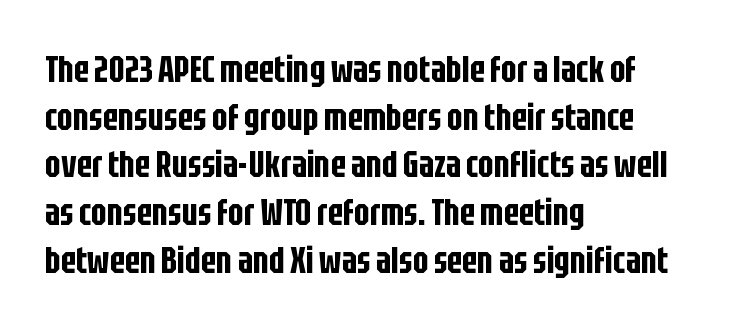
These lines sit exactly where default settings would place them. Words appear dense and cohesive because spacing is normal. Unlike a traditional serif, this face leaves its strokes unadorned. Each row of text sits above clean, open space.
